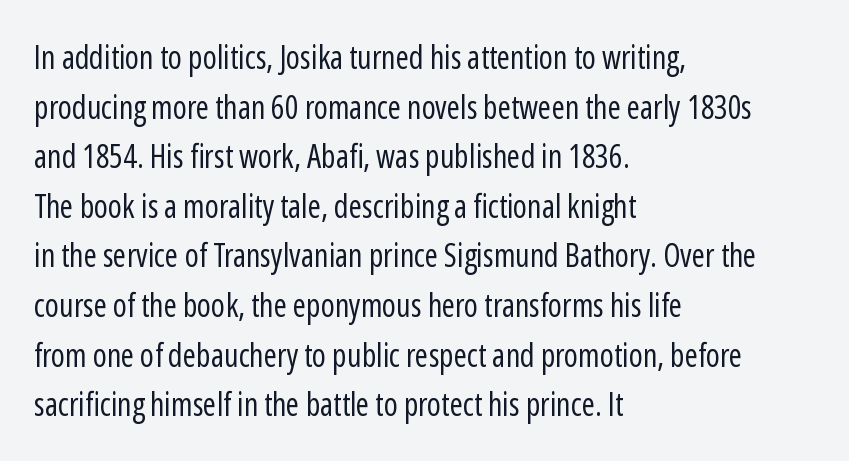
The image shows 32 px regular-weight, condensed sans-serif type, upright; set left-aligned, normal line spacing (1.55x), normal letter spacing, not underlined; low stroke contrast and a medium x-height.
